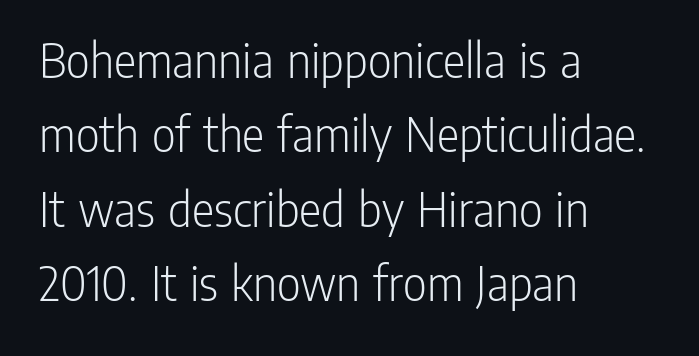
Successive baselines arrive at the customary interval. Rendered with straight, roman letterforms. If you drew a ruler down the left edge, every line would touch it. Stroke mass is kept to a normal reading level or below. Proportional: the letters do not fall into vertical columns. Look at the tracking — it's just the regular setting, nothing added.
